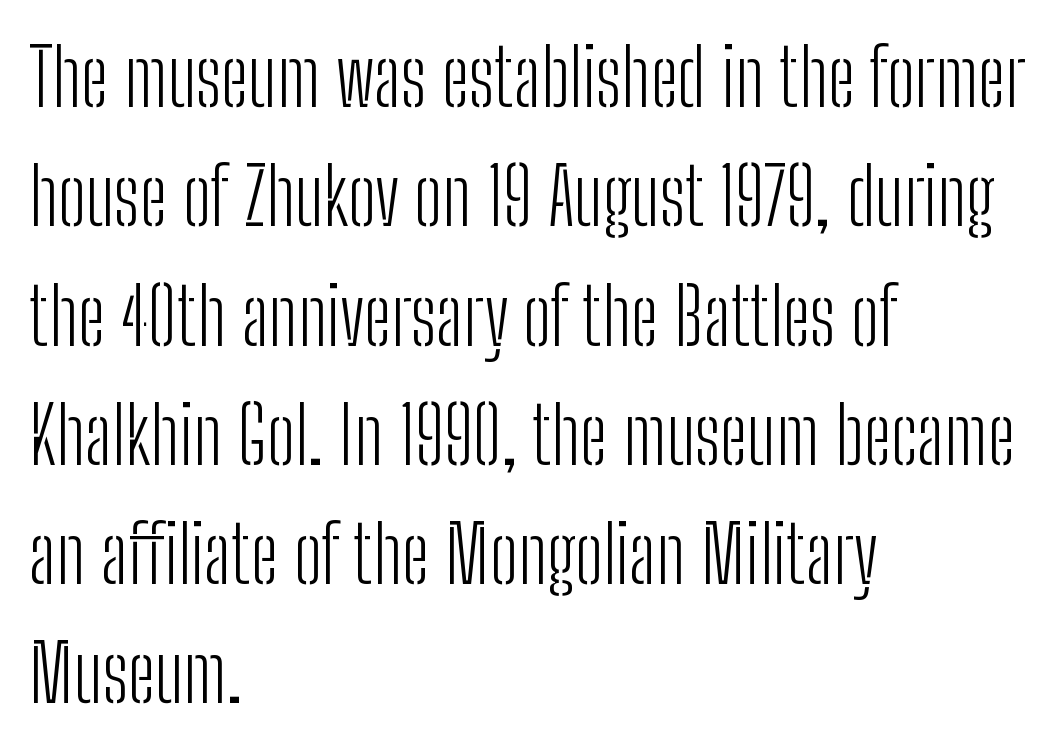
{"serif": "no", "italic": "no", "bold": "no", "weight": "light", "width": "condensed", "stroke_contrast": "low", "x_height": "medium", "monospaced": "no", "underline": "no", "align": "left", "line_spacing": "normal", "line_spacing_ratio": 1.51, "letter_spacing": "normal", "letter_spacing_em": 0.0, "glyph_px": 79}
